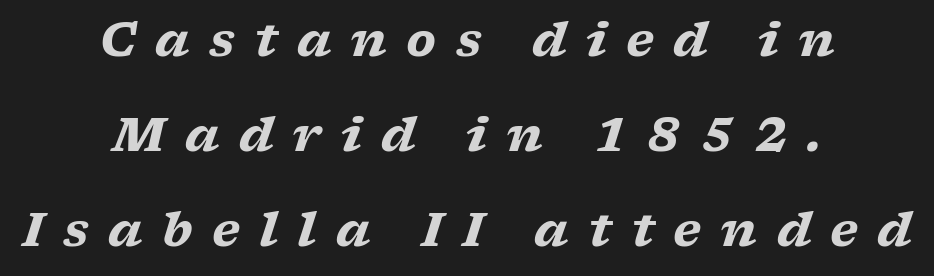
Just letters on the line, the space beneath them empty. Style check: oblique. Chunky letters — that's bold for sure. Words appear elongated and porous because spacing is wide. A student would call this center alignment; a typographer would say set centered.
